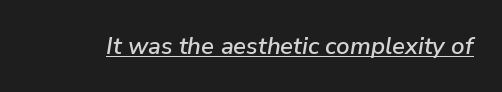
The image shows 24 px text type, italic (leaning right); set normal letter spacing, underlined.
